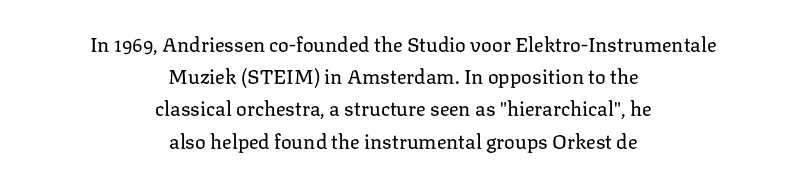
The image shows 20 px text type, upright; set centered, normal line spacing (1.61x), normal letter spacing, not underlined.
